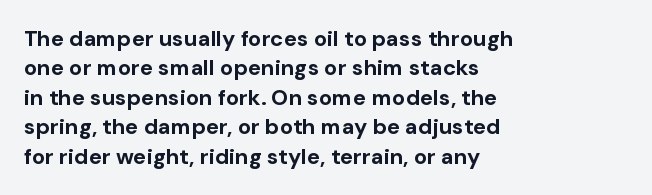
{"italic": "no", "bold": "yes", "underline": "no", "align": "left", "line_spacing": "normal", "line_spacing_ratio": 1.34, "letter_spacing": "normal", "letter_spacing_em": 0.0, "glyph_px": 22}
